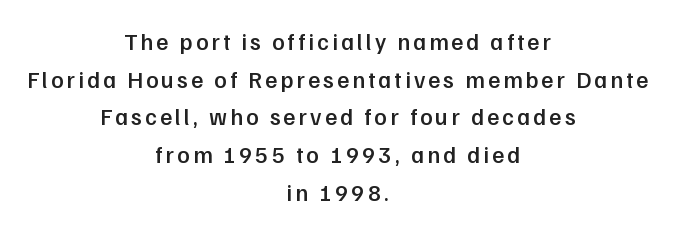
This sample keeps an unexceptional amount of space between lines. This rendering features lettering with no underline. The typesetting leans somewhat heavy: a semibold. Rendered with straight, roman letterforms. Centered paragraph, ragged on both sides.
